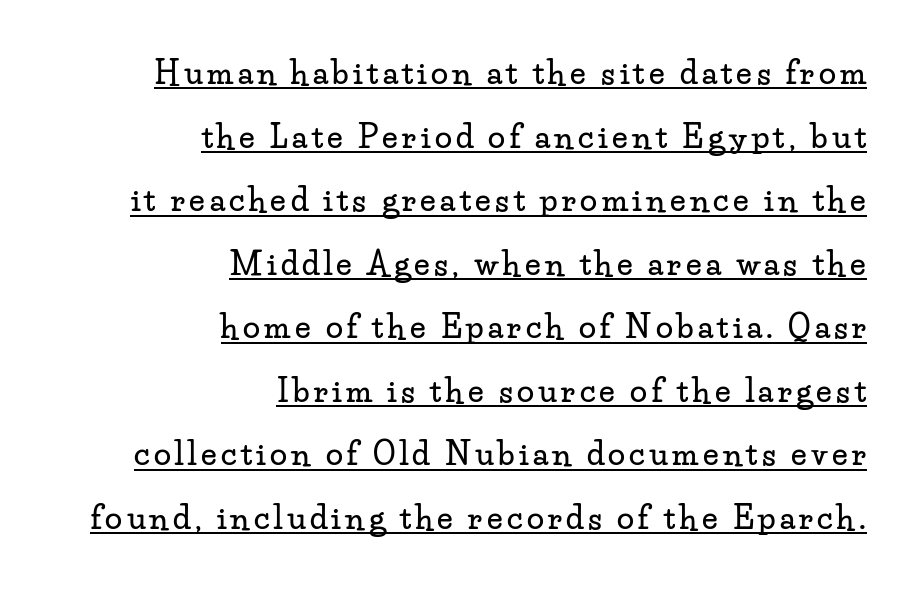
In terms of letterform style, serifs are clearly present. The lines are quadded right. The face used here is proportionally spaced, like ordinary book or web type. It's the straight-up-and-down kind of type. What decoration does the sample have? An underline. Vertical spacing — loose.
